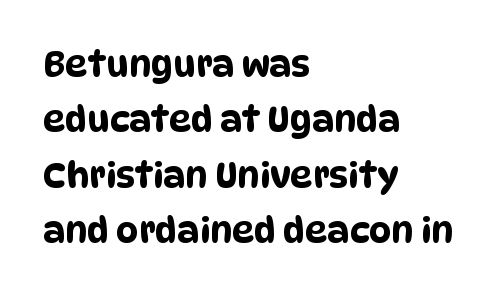
Q: Is the typeface a serif or a sans-serif typeface? A: Sans-serif.
Q: Is the text underlined? A: No.
Q: How is the paragraph aligned? A: Left-aligned.
Q: Is the spacing between letters normal or unusually wide? A: Normal.
Q: Is the spacing between lines tight, normal or loose? A: Normal.
Q: Width (condensed, normal, or wide)? A: Condensed.
Q: Stroke contrast? A: Low.
Q: x-height? A: Large.
Q: Monospaced? A: No.
